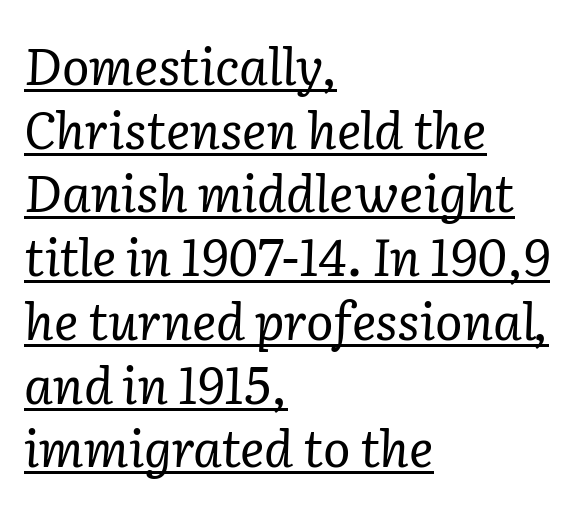
The glyphs look as if they've been sheared to an angle. Serifs: yes, visible at the terminals of the letterforms. The lines in this sample share a left origin and differ only in where they stop. A typesetter would call this proportional, since set widths differ per character.
